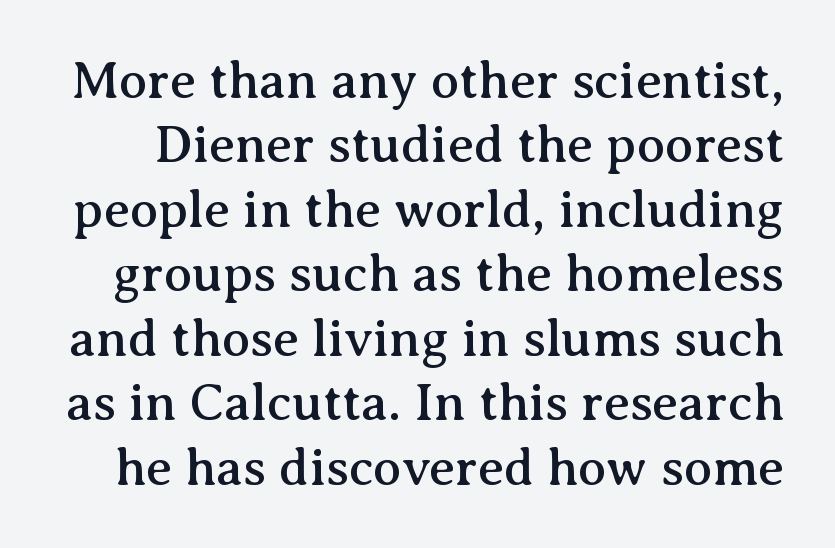
Q: Is the text italic (slanted)? A: No, it is upright.
Q: Is the typeface a serif or a sans-serif typeface? A: Serif.
Q: Is the text underlined? A: No.
Q: Is the spacing between letters normal or unusually wide? A: Normal.
Q: Width (condensed, normal, or wide)? A: Normal.
Q: Stroke contrast? A: Medium.
Q: x-height? A: Medium.
Q: Monospaced? A: No.
